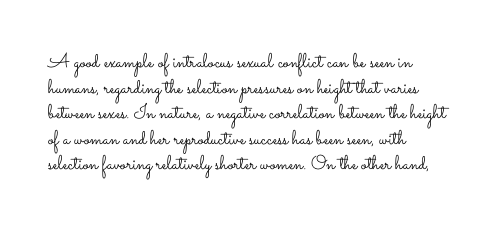
{"bold": "no", "underline": "no", "align": "left", "line_spacing": "normal", "line_spacing_ratio": 1.28, "letter_spacing": "normal", "letter_spacing_em": 0.0, "glyph_px": 20}
